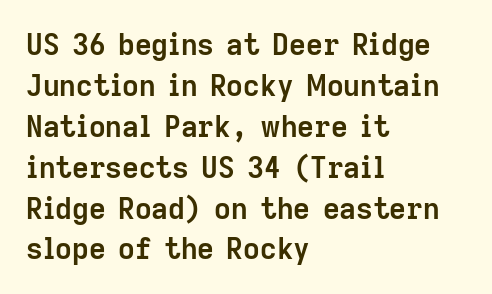
{"serif": "no", "italic": "no", "bold": "yes", "weight": "semibold", "width": "normal", "stroke_contrast": "low", "x_height": "medium", "monospaced": "no", "underline": "no", "align": "left", "line_spacing": "normal", "line_spacing_ratio": 1.41, "letter_spacing": "normal", "letter_spacing_em": 0.0, "glyph_px": 29}
